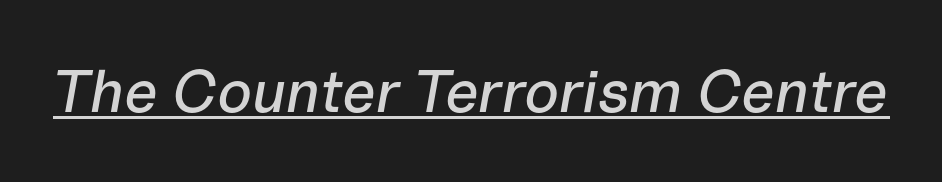
Note the varied advance widths — an 'i' is clearly narrower than an 'm'. This sample uses plain, unmodified letter spacing. It's the slanting kind of type. What decoration does the sample have? An underline.
